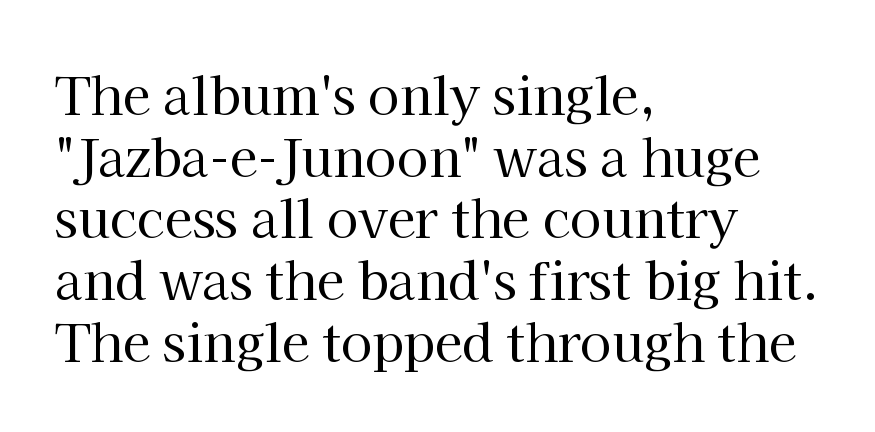
{"serif": "yes", "italic": "no", "bold": "no", "weight": "regular", "width": "normal", "stroke_contrast": "high", "x_height": "medium", "monospaced": "no", "underline": "no", "align": "left", "line_spacing_ratio": 1.21, "letter_spacing": "normal", "letter_spacing_em": 0.0, "glyph_px": 51}
